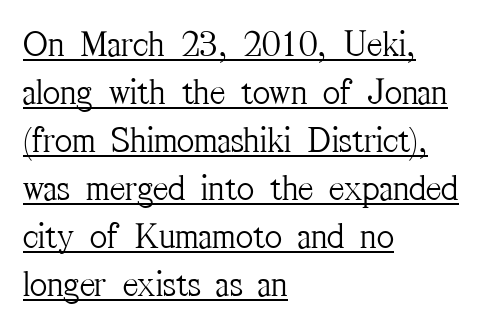
The image shows 37 px light, condensed serif type, upright; set left-aligned, normal line spacing (1.3x), normal letter spacing, underlined; medium stroke contrast and a medium x-height.
